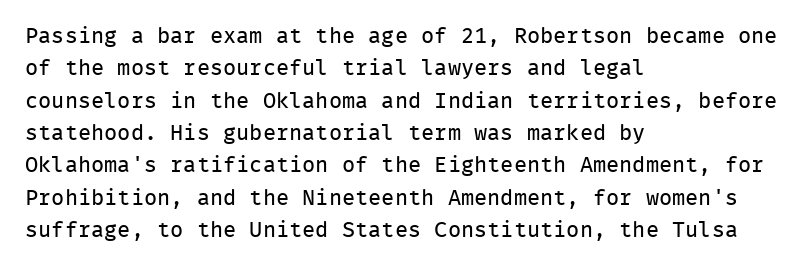
The image shows 22 px text type, upright; set left-aligned, normal line spacing (1.47x), normal letter spacing, not underlined.
